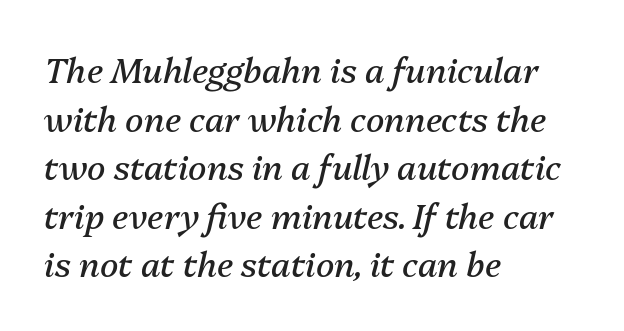
The image shows 34 px regular-weight type, italic (leaning right); set left-aligned, normal line spacing (1.43x), normal letter spacing, not underlined; medium stroke contrast and a medium x-height.
